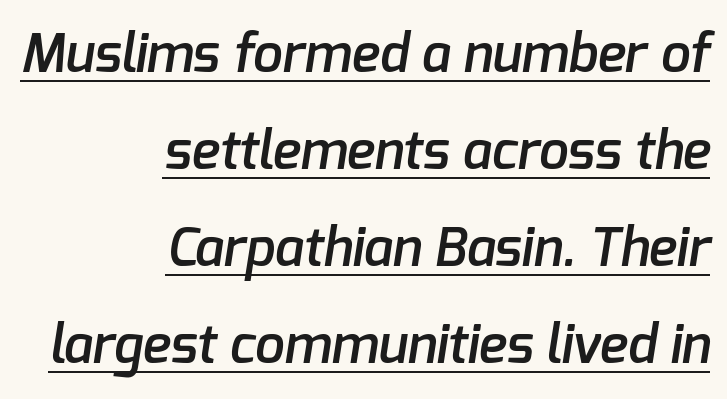
The rendering keeps characters at their native spacing. Font category for this specimen: sans-serif. In designer terms, the underline attribute is active on this setting. These lines carry some extra weight — a demibold, not a full bold.
